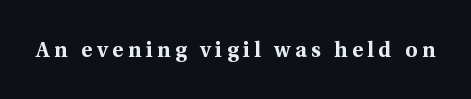
The image shows 21 px bold type, upright; set unusually wide letter spacing (+0.22 em), not underlined.
